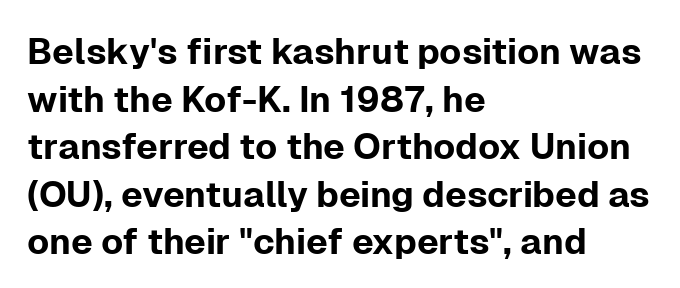
The compositor pushed each line to the left boundary. Decoration check: the copy has no underline. Characters follow at the spacing the type designer built in. A typesetter would mark this as roman, not italic. Notice how descenders clear the ascenders below comfortably — that's standard leading.
